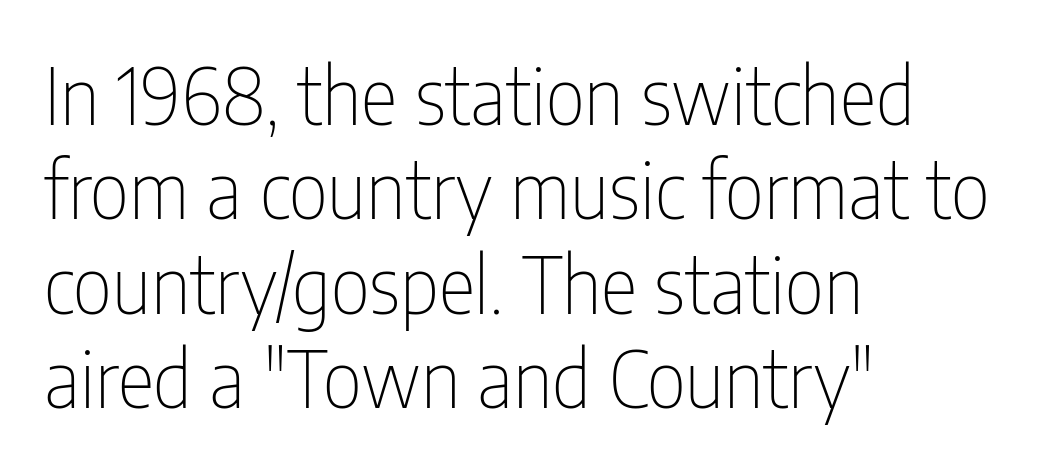
The image shows 78 px thin, condensed sans-serif type, upright; set left-aligned, line spacing 1.21x, normal letter spacing, not underlined; low stroke contrast and a medium x-height.
